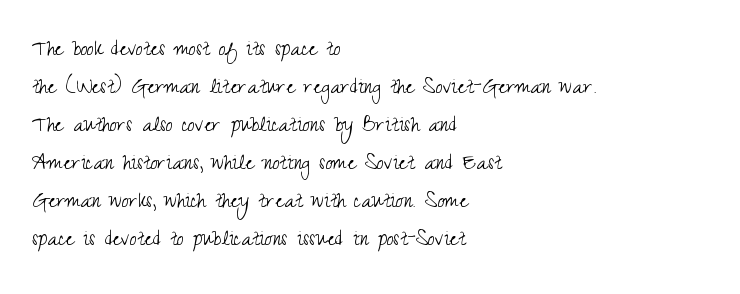
The font's upright variant was chosen for this text. The specimen omits any rule beneath the text block's lines. All the whitespace from short lines collects on the right. Tracking here is standard; glyphs follow each other at the usual distance.
